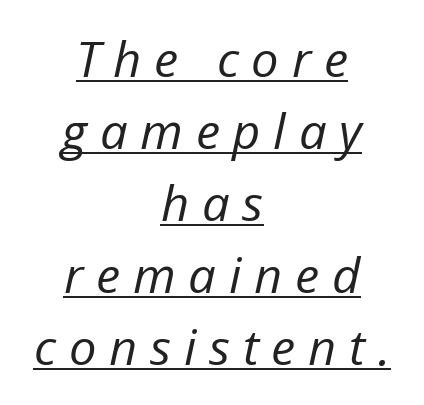
{"italic": "yes", "lean": "right", "slant_degrees": 12, "bold": "no", "weight": "regular", "width": "normal", "stroke_contrast": "low", "x_height": "medium", "monospaced": "no", "underline": "yes", "align": "center", "line_spacing": "normal", "line_spacing_ratio": 1.47, "letter_spacing": "wide", "letter_spacing_em": 0.26, "glyph_px": 49}
